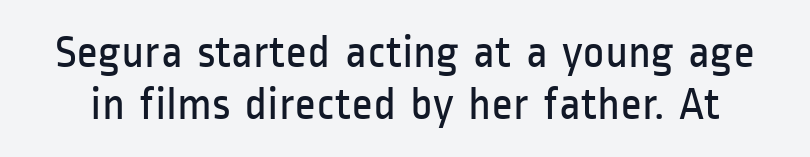
Q: Is the text bold? A: No.
Q: Is the text italic (slanted)? A: No, it is upright.
Q: Is the typeface a serif or a sans-serif typeface? A: Sans-serif.
Q: Is the text underlined? A: No.
Q: Is the spacing between letters normal or unusually wide? A: Normal.
Q: Is the spacing between lines tight, normal or loose? A: Tight.
Q: Width (condensed, normal, or wide)? A: Condensed.
Q: Stroke contrast? A: Low.
Q: x-height? A: Medium.
Q: Monospaced? A: No.
